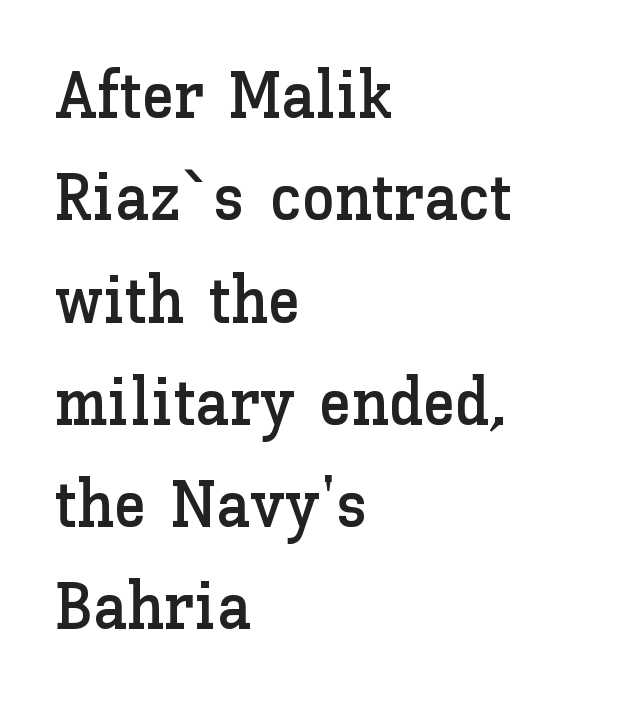
{"italic": "no", "width": "normal", "stroke_contrast": "low", "x_height": "medium", "monospaced": "no", "underline": "no", "align": "left", "line_spacing": "normal", "line_spacing_ratio": 1.55, "letter_spacing": "normal", "letter_spacing_em": 0.0, "glyph_px": 66}
